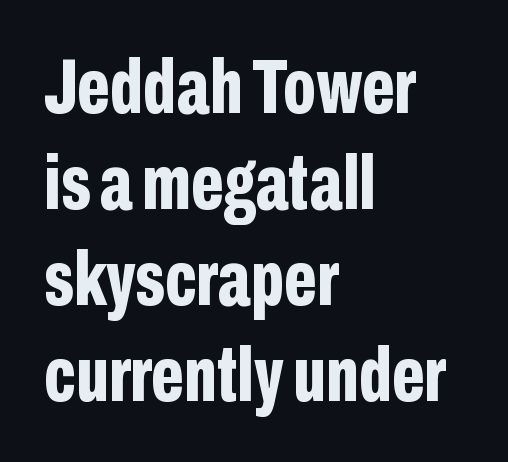
{"serif": "no", "italic": "no", "bold": "yes", "weight": "bold", "width": "condensed", "stroke_contrast": "low", "x_height": "medium", "monospaced": "no", "underline": "no", "align": "left", "line_spacing_ratio": 1.23, "letter_spacing": "normal", "letter_spacing_em": 0.0, "glyph_px": 78}
